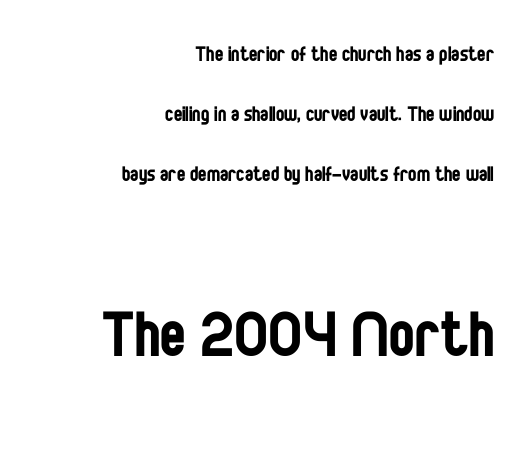
{"serif": "no", "italic": "no", "bold": "no", "weight": "regular", "width": "condensed", "stroke_contrast": "low", "x_height": "large", "monospaced": "no", "underline": "no", "align": "right", "line_spacing": "loose", "line_spacing_ratio": 2.41, "letter_spacing": "normal", "letter_spacing_em": 0.0, "larger_block": "second", "size_ratio": 3.04, "glyph_px": 76}
